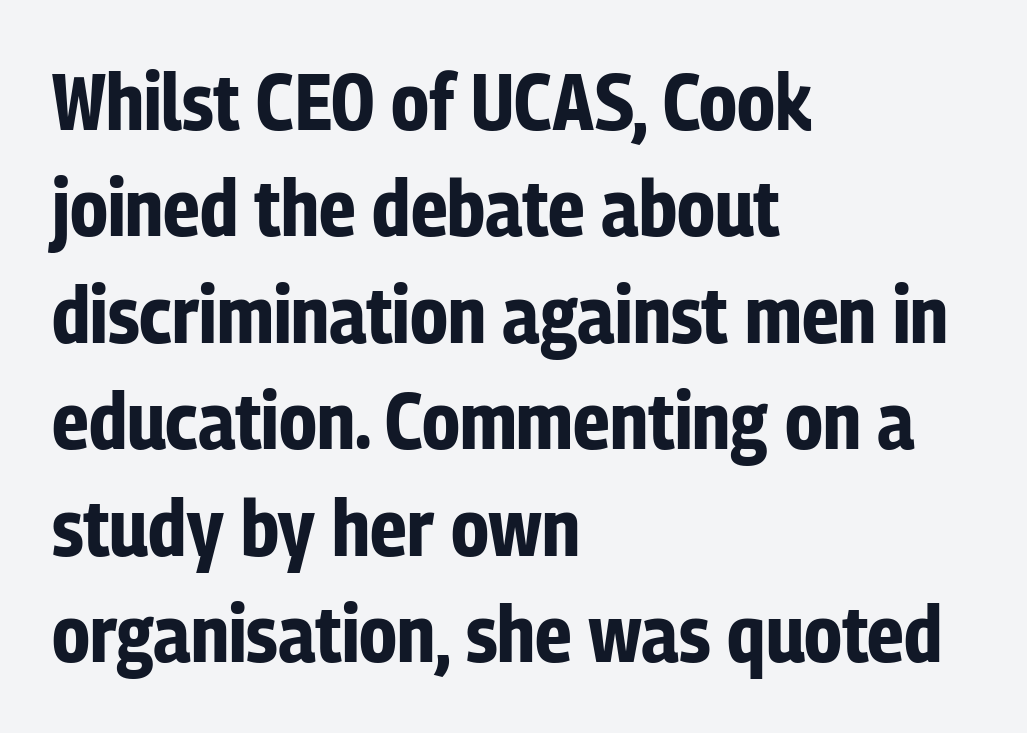
{"serif": "no", "italic": "no", "bold": "yes", "weight": "bold", "width": "condensed", "stroke_contrast": "low", "x_height": "medium", "monospaced": "no", "underline": "no", "align": "left", "line_spacing": "normal", "line_spacing_ratio": 1.33, "letter_spacing": "normal", "letter_spacing_em": 0.0, "glyph_px": 80}
